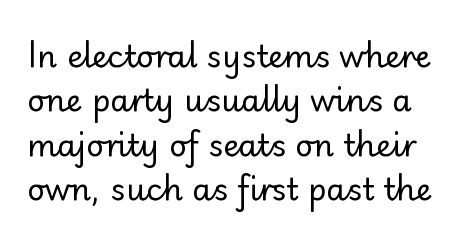
Does the leading feel generous? No, just average. Character widths vary here, with narrow letters taking less room than wide ones. To sum up the face: it is a sans, with no serifs. Weight class: somewhere from thin through regular. Is the letter spacing exaggerated? No — it looks like the ordinary default.
